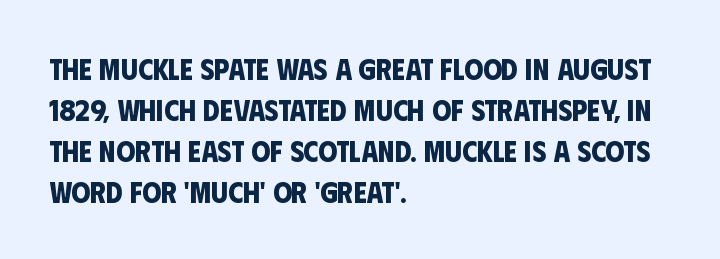
{"serif": "no", "bold": "yes", "weight": "bold", "width": "condensed", "stroke_contrast": "low", "x_height": "large", "monospaced": "no", "underline": "no", "align": "left", "line_spacing": "normal", "line_spacing_ratio": 1.37, "letter_spacing": "normal", "letter_spacing_em": 0.0, "glyph_px": 30}
